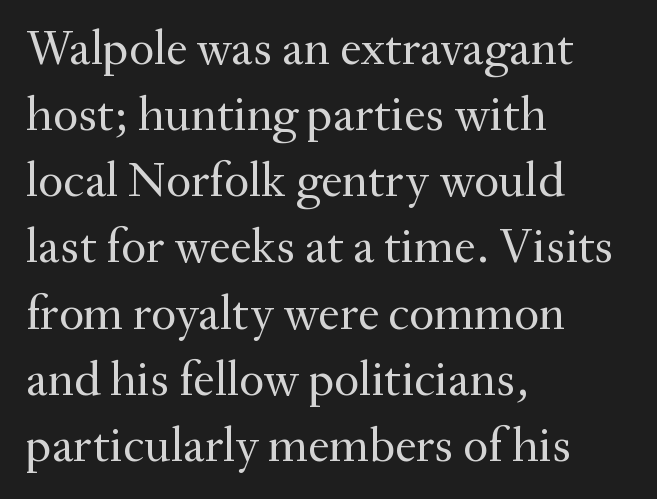
Q: Is the text bold? A: No.
Q: Is the text italic (slanted)? A: No, it is upright.
Q: Is the typeface a serif or a sans-serif typeface? A: Serif.
Q: Is the text underlined? A: No.
Q: How is the paragraph aligned? A: Left-aligned.
Q: Is the spacing between letters normal or unusually wide? A: Normal.
Q: Is the spacing between lines tight, normal or loose? A: Normal.
Q: Width (condensed, normal, or wide)? A: Normal.
Q: Stroke contrast? A: Medium.
Q: x-height? A: Small.
Q: Monospaced? A: No.
